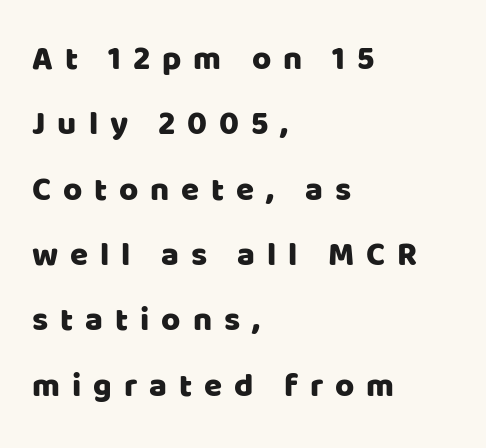
Q: Is the text italic (slanted)? A: No, it is upright.
Q: Is the typeface a serif or a sans-serif typeface? A: Sans-serif.
Q: Is the text underlined? A: No.
Q: How is the paragraph aligned? A: Left-aligned.
Q: Is the spacing between letters normal or unusually wide? A: Unusually wide.
Q: Is the spacing between lines tight, normal or loose? A: Loose.
Q: Width (condensed, normal, or wide)? A: Normal.
Q: Stroke contrast? A: Low.
Q: x-height? A: Large.
Q: Monospaced? A: No.
